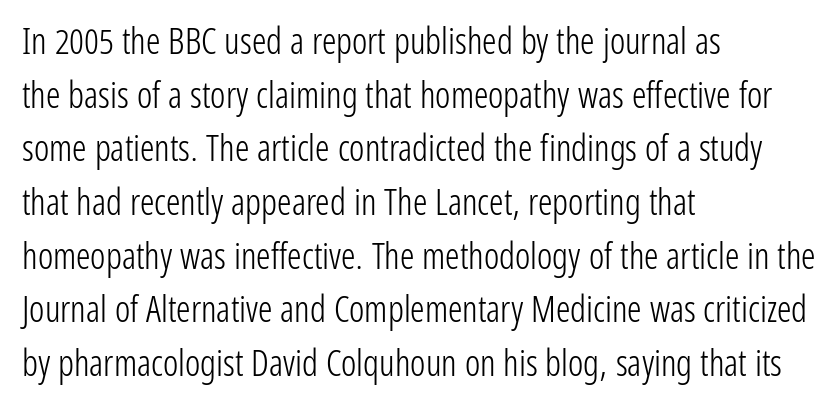
Default kerning and tracking; the words read as compact shapes. The specimen omits any rule beneath the text block's lines. Notice how the passage keeps a crisp vertical edge on the left only. Letters have the restrained weight of plain body copy at most. The letters carry no serifs — their stems end cleanly without finishing strokes.
